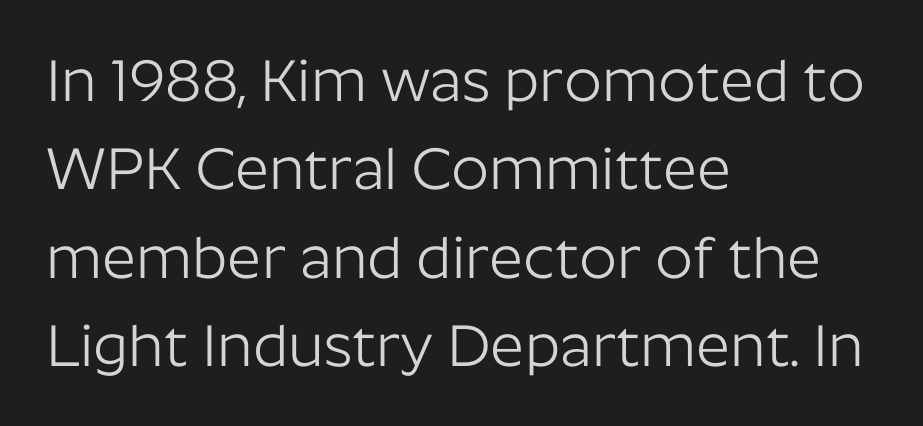
{"serif": "no", "italic": "no", "bold": "no", "weight": "light", "width": "normal", "stroke_contrast": "low", "x_height": "medium", "monospaced": "no", "underline": "no", "align": "left", "line_spacing": "normal", "line_spacing_ratio": 1.5, "letter_spacing": "normal", "letter_spacing_em": 0.0, "glyph_px": 59}
